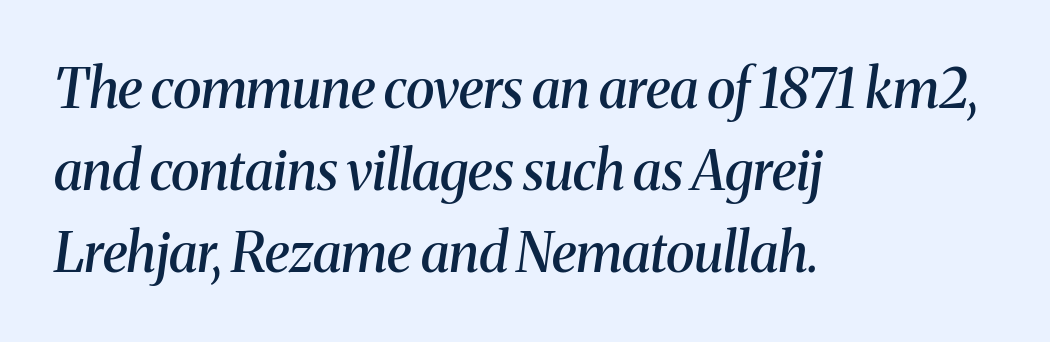
The paragraph shown leans on its left margin. The block of text has a typical density, with ordinary space between rows. Are there feet on the stems? There are — it's a serif. Stems and bowls a touch heavier than normal — semibold. It's the slanting kind of type.
